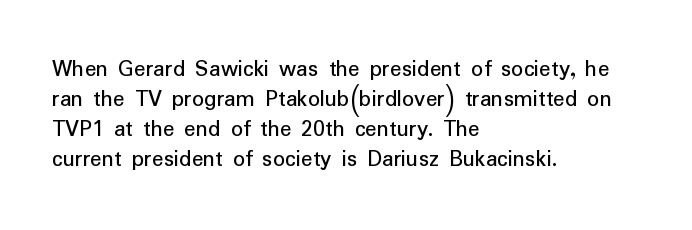
{"italic": "no", "underline": "no", "align": "left", "line_spacing": "normal", "line_spacing_ratio": 1.25, "letter_spacing": "normal", "letter_spacing_em": 0.0, "glyph_px": 24}
